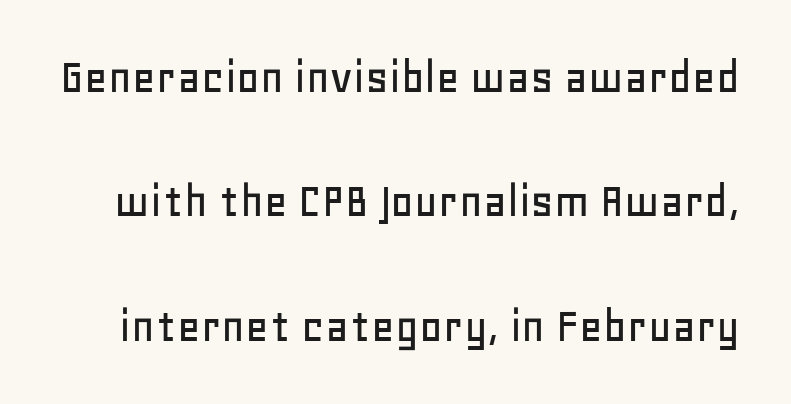
{"serif": "no", "italic": "no", "width": "normal", "stroke_contrast": "low", "x_height": "large", "monospaced": "no", "underline": "no", "line_spacing": "loose", "line_spacing_ratio": 2.44, "letter_spacing": "normal", "letter_spacing_em": 0.0, "glyph_px": 51}
